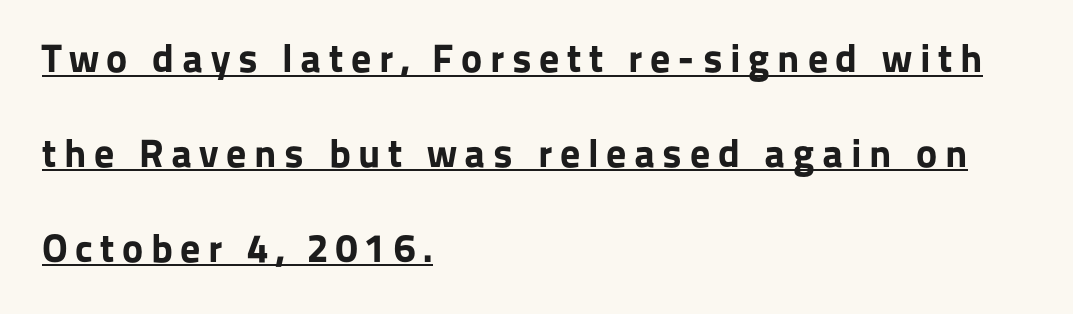
Q: Is the text bold? A: Yes.
Q: Is the text italic (slanted)? A: No, it is upright.
Q: Is the typeface a serif or a sans-serif typeface? A: Sans-serif.
Q: Is the text underlined? A: Yes.
Q: How is the paragraph aligned? A: Left-aligned.
Q: Is the spacing between lines tight, normal or loose? A: Loose.
Q: Width (condensed, normal, or wide)? A: Normal.
Q: Stroke contrast? A: Low.
Q: x-height? A: Medium.
Q: Monospaced? A: No.
